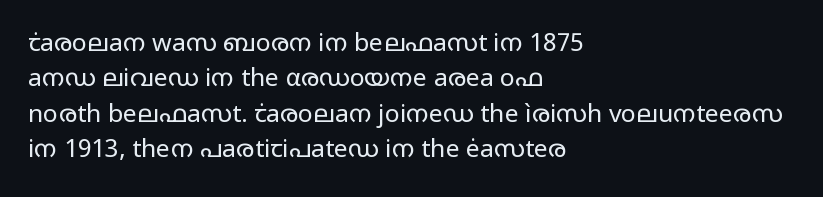
The image shows 25 px text type, upright; set left-aligned, normal line spacing (1.42x), normal letter spacing, not underlined.
